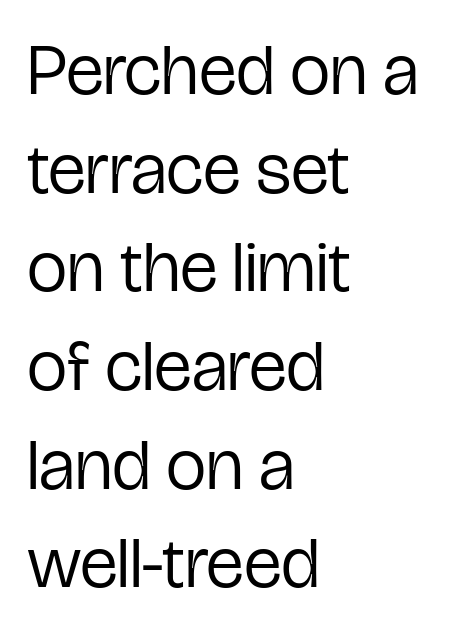
Q: Is the text bold? A: No.
Q: Is the text italic (slanted)? A: No, it is upright.
Q: Is the typeface a serif or a sans-serif typeface? A: Sans-serif.
Q: Is the text underlined? A: No.
Q: How is the paragraph aligned? A: Left-aligned.
Q: Is the spacing between letters normal or unusually wide? A: Normal.
Q: Is the spacing between lines tight, normal or loose? A: Normal.
Q: Width (condensed, normal, or wide)? A: Condensed.
Q: Stroke contrast? A: Low.
Q: x-height? A: Medium.
Q: Monospaced? A: No.
